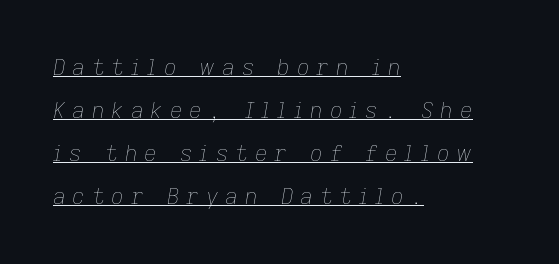
{"italic": "yes", "lean": "right", "slant_degrees": 9, "bold": "no", "underline": "yes", "align": "left", "line_spacing": "loose", "line_spacing_ratio": 1.96, "letter_spacing": "wide", "letter_spacing_em": 0.31, "glyph_px": 22}
